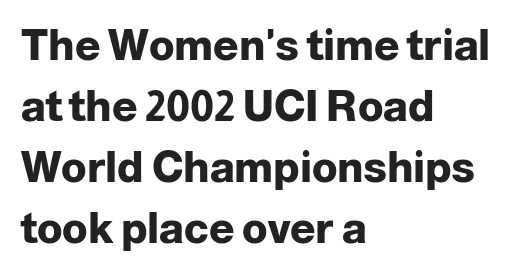
Has an underline been added? It has not. This sample has the flowing, uneven cadence of proportional lettering. These lines are composed in type without serifs. The lettering stays uniformly vertical, giving the passage a roman look. Look at the stroke-to-counter ratio: heavy, a bold.
